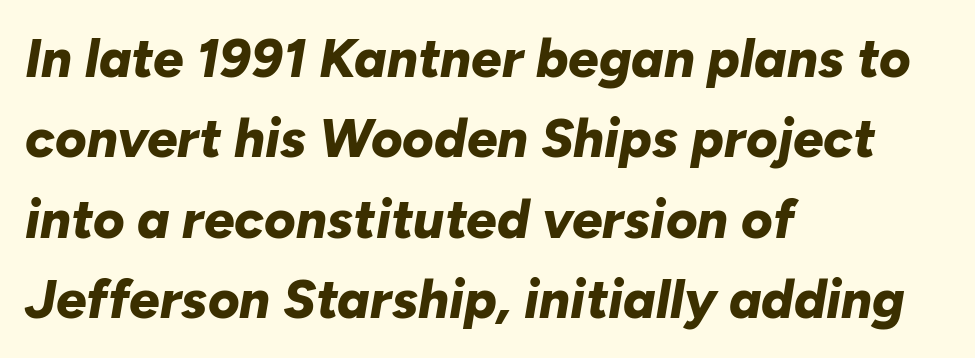
The font's italic variant was chosen for this text. The rendering uses natural spacing where letterforms have individual widths. These lines keep a tight, regular rhythm from letter to letter. Students, this is bold: see how much ink each stroke carries.
